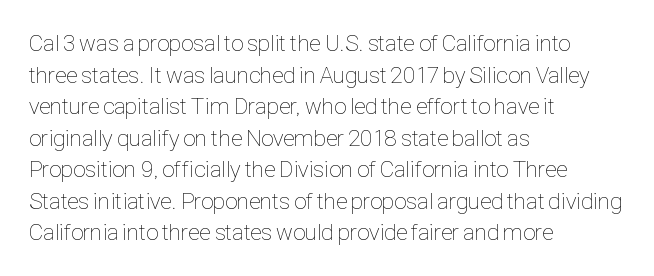
The strokes are not fattened; the text isn't bold. Beneath every word, the page is bare. Every row of glyphs begins at an identical x-position on the left. In terms of posture, this sample is upright.
